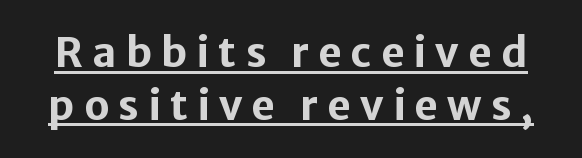
{"serif": "no", "italic": "no", "bold": "yes", "weight": "bold", "width": "normal", "stroke_contrast": "low", "x_height": "medium", "monospaced": "no", "underline": "yes", "line_spacing": "normal", "line_spacing_ratio": 1.29, "letter_spacing": "wide", "letter_spacing_em": 0.22, "glyph_px": 41}
